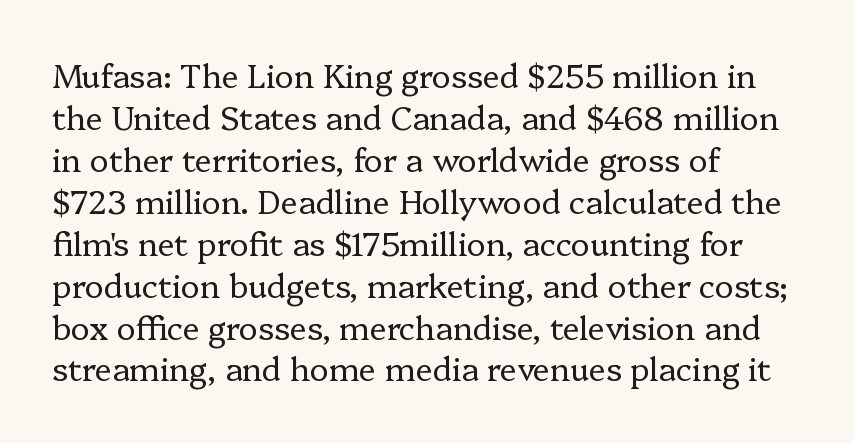
{"serif": "yes", "italic": "no", "bold": "no", "weight": "regular", "width": "normal", "stroke_contrast": "low", "x_height": "medium", "monospaced": "no", "underline": "no", "align": "left", "line_spacing": "normal", "line_spacing_ratio": 1.31, "letter_spacing": "normal", "letter_spacing_em": 0.0, "glyph_px": 32}
